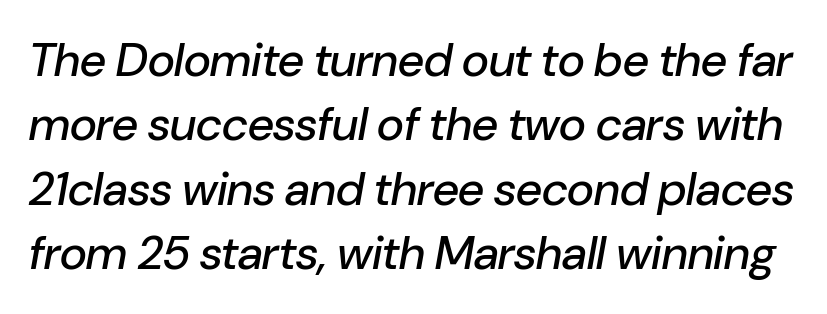
What stands out about the letter spacing? Nothing — it is the standard amount. Clear beneath every line of the passage. The rendering applies a slant to the glyphs. The lines sit at an ordinary, default distance from one another. Proportional: the letters do not fall into vertical columns.
